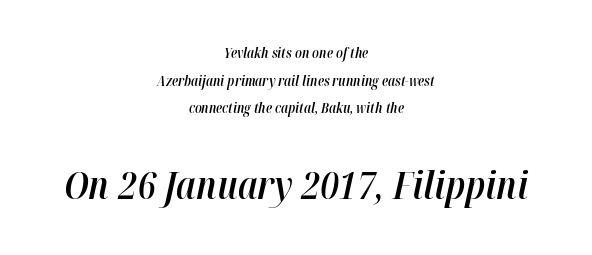
The image shows 39 px semibold, condensed type, italic (leaning right); set centered, loose line spacing (1.98x), normal letter spacing, not underlined; the second (bottom) block is 2.79x larger; high stroke contrast and a medium x-height.
